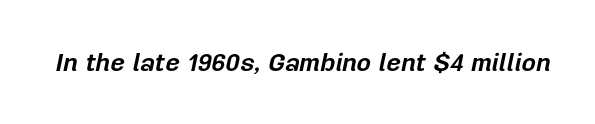
{"italic": "yes", "lean": "right", "slant_degrees": 12, "bold": "yes", "underline": "no", "letter_spacing": "normal", "letter_spacing_em": 0.0, "glyph_px": 25}
